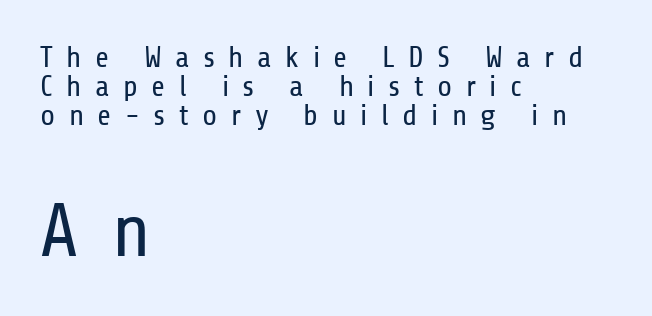
Q: Is the text bold? A: No.
Q: Is the text italic (slanted)? A: No, it is upright.
Q: Is the typeface a serif or a sans-serif typeface? A: Sans-serif.
Q: Is the text underlined? A: No.
Q: How is the paragraph aligned? A: Left-aligned.
Q: Is the spacing between letters normal or unusually wide? A: Unusually wide.
Q: Is the spacing between lines tight, normal or loose? A: Tight.
Q: Which block of text is set in a larger size, the first (top) or the second (bottom)? A: The second (bottom) one.
Q: Width (condensed, normal, or wide)? A: Condensed.
Q: Stroke contrast? A: Low.
Q: x-height? A: Medium.
Q: Monospaced? A: No.
